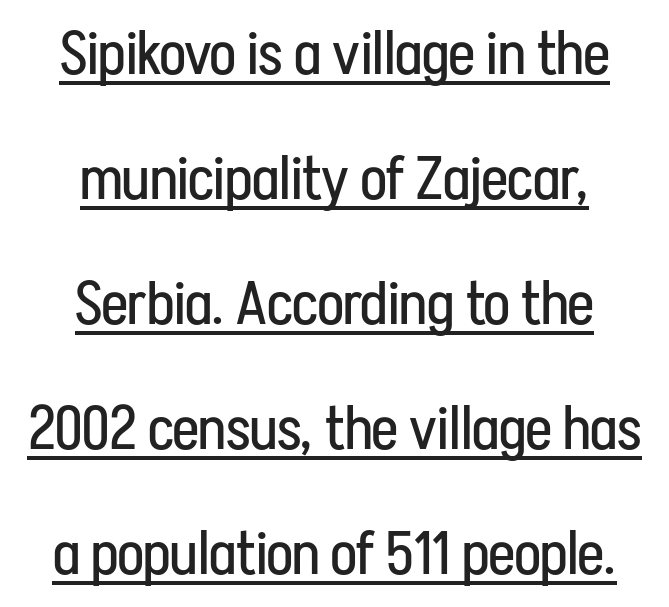
Q: Is the text bold? A: No.
Q: Is the text italic (slanted)? A: No, it is upright.
Q: Is the typeface a serif or a sans-serif typeface? A: Sans-serif.
Q: Is the text underlined? A: Yes.
Q: How is the paragraph aligned? A: Centered.
Q: Is the spacing between letters normal or unusually wide? A: Normal.
Q: Is the spacing between lines tight, normal or loose? A: Loose.
Q: Width (condensed, normal, or wide)? A: Condensed.
Q: Stroke contrast? A: Low.
Q: x-height? A: Medium.
Q: Monospaced? A: No.
